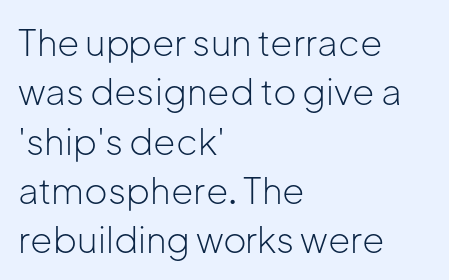
Q: Is the text bold? A: No.
Q: Is the text italic (slanted)? A: No, it is upright.
Q: Is the typeface a serif or a sans-serif typeface? A: Sans-serif.
Q: Is the text underlined? A: No.
Q: How is the paragraph aligned? A: Left-aligned.
Q: Is the spacing between letters normal or unusually wide? A: Normal.
Q: Is the spacing between lines tight, normal or loose? A: Normal.
Q: Width (condensed, normal, or wide)? A: Normal.
Q: Stroke contrast? A: Low.
Q: x-height? A: Medium.
Q: Monospaced? A: No.
